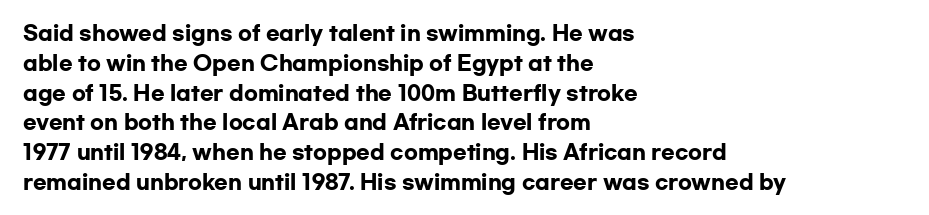
Q: Is the text bold? A: Yes.
Q: Is the text italic (slanted)? A: No, it is upright.
Q: Is the text underlined? A: No.
Q: How is the paragraph aligned? A: Left-aligned.
Q: Is the spacing between letters normal or unusually wide? A: Normal.
Q: Is the spacing between lines tight, normal or loose? A: Normal.
